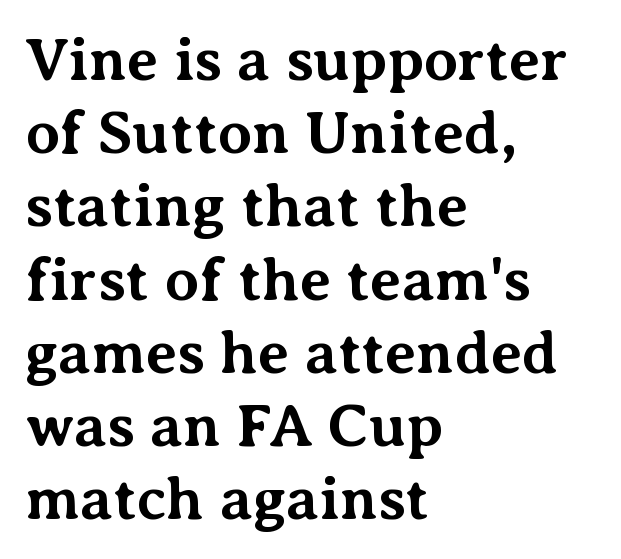
Q: Is the text bold? A: Yes.
Q: Is the text italic (slanted)? A: No, it is upright.
Q: Is the typeface a serif or a sans-serif typeface? A: Serif.
Q: Is the text underlined? A: No.
Q: How is the paragraph aligned? A: Left-aligned.
Q: Is the spacing between letters normal or unusually wide? A: Normal.
Q: Width (condensed, normal, or wide)? A: Normal.
Q: Stroke contrast? A: Medium.
Q: x-height? A: Medium.
Q: Monospaced? A: No.
